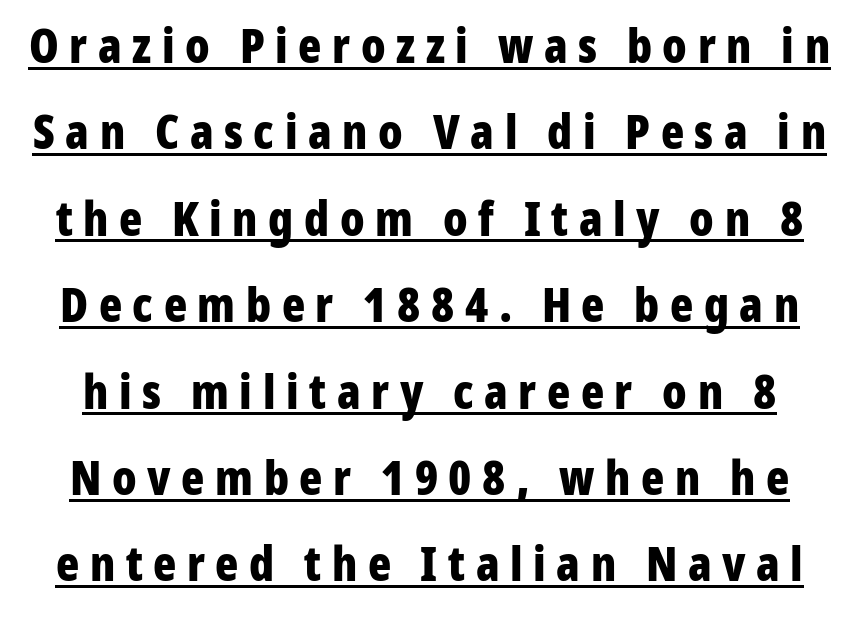
Letterform terminals end flat and unadorned throughout the passage. Students, note that the glyphs here are deliberately spaced far apart. No italicization has been applied; the sample stays upright. Think of a printed novel: that variable character pitch is what you see here.
